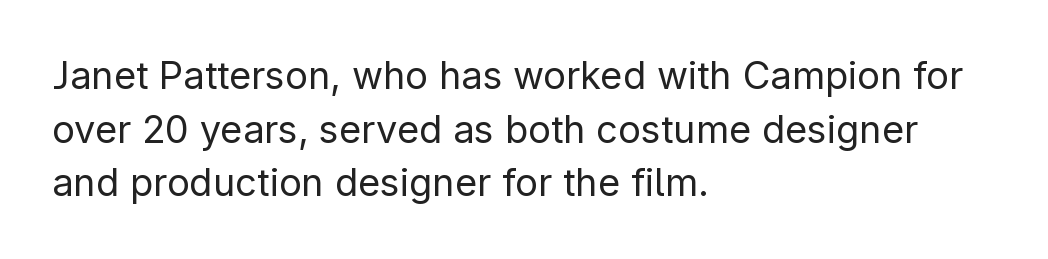
Check where the strokes stop: nothing finishes them off — pure sans. Whoever set this chose a conventional vertical rhythm. Caption: standard tracking, unaltered. Quick note: not italic, upright. Weight: regular or lighter. Leftover space on each line is placed entirely after the last word.
